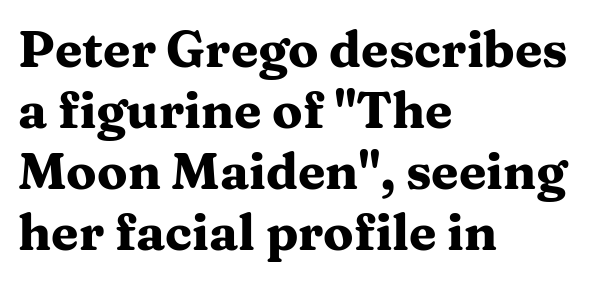
{"serif": "yes", "italic": "no", "bold": "yes", "weight": "heavy", "width": "wide", "stroke_contrast": "medium", "x_height": "medium", "monospaced": "no", "underline": "no", "align": "left", "line_spacing_ratio": 1.22, "letter_spacing": "normal", "letter_spacing_em": 0.0, "glyph_px": 50}
